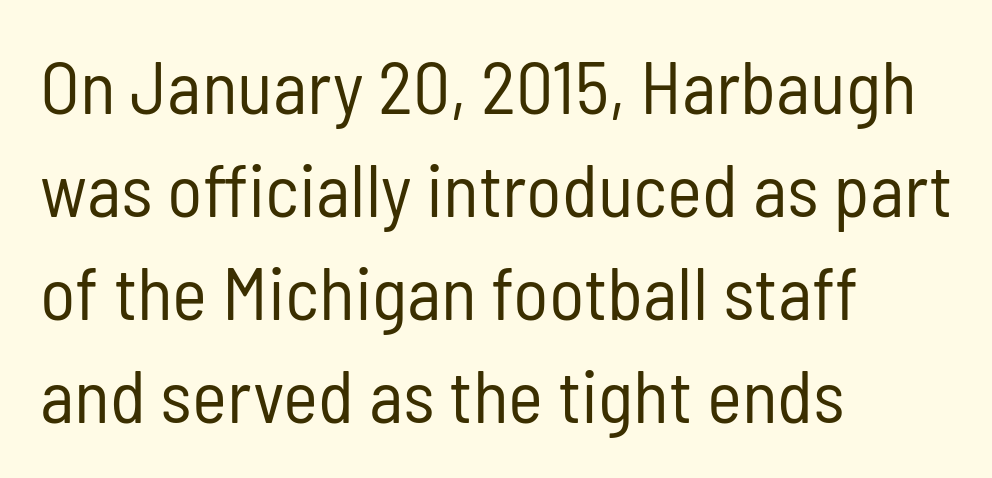
{"serif": "no", "italic": "no", "bold": "no", "weight": "regular", "width": "condensed", "stroke_contrast": "low", "x_height": "medium", "monospaced": "no", "underline": "no", "align": "left", "line_spacing": "normal", "line_spacing_ratio": 1.39, "letter_spacing": "normal", "letter_spacing_em": 0.0, "glyph_px": 74}
